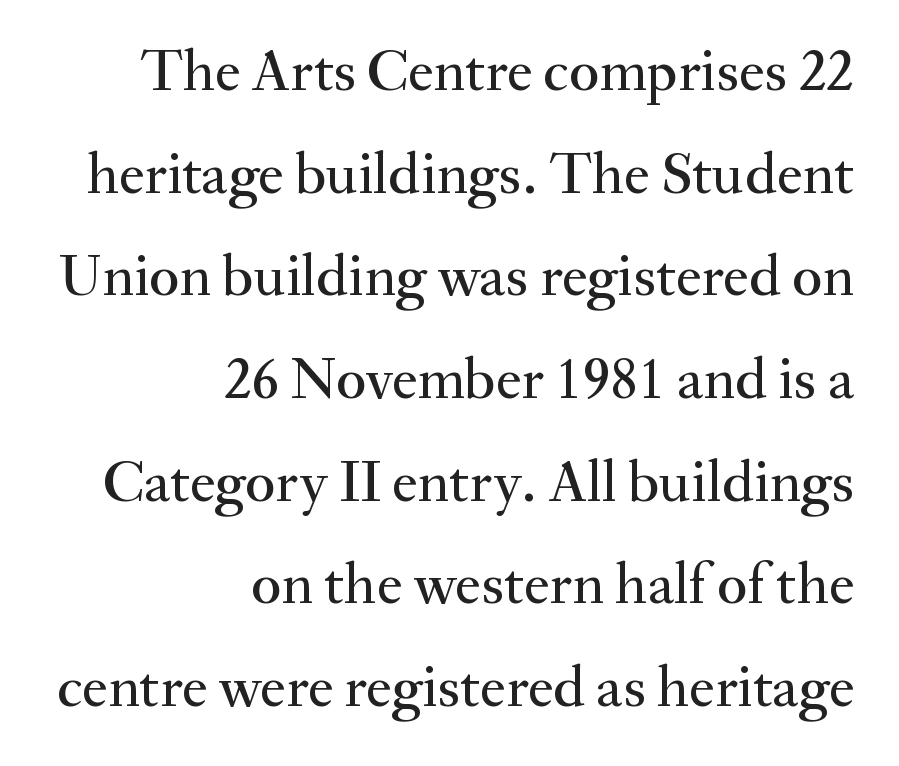
{"serif": "yes", "italic": "no", "width": "normal", "stroke_contrast": "medium", "x_height": "small", "monospaced": "no", "underline": "no", "align": "right", "line_spacing_ratio": 1.74, "letter_spacing": "normal", "letter_spacing_em": 0.0, "glyph_px": 59}
